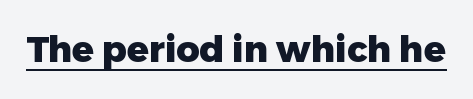
Characters remain perfectly vertical along every line. Stroke terminals: plain, sans-serif. Note the varied advance widths — an 'i' is clearly narrower than an 'm'. Looks like someone drew a line under every word here. Strokes here are thick enough to call this a true bold.
